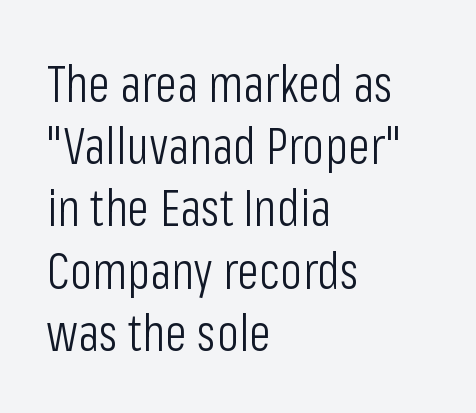
Q: Is the text bold? A: No.
Q: Is the text italic (slanted)? A: No, it is upright.
Q: Is the typeface a serif or a sans-serif typeface? A: Sans-serif.
Q: Is the text underlined? A: No.
Q: How is the paragraph aligned? A: Left-aligned.
Q: Is the spacing between letters normal or unusually wide? A: Normal.
Q: Width (condensed, normal, or wide)? A: Condensed.
Q: Stroke contrast? A: Low.
Q: x-height? A: Medium.
Q: Monospaced? A: No.
